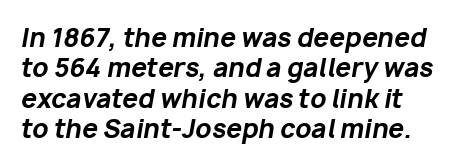
The image shows 25 px bold type, italic (leaning right); set line spacing 1.22x, normal letter spacing, not underlined.
